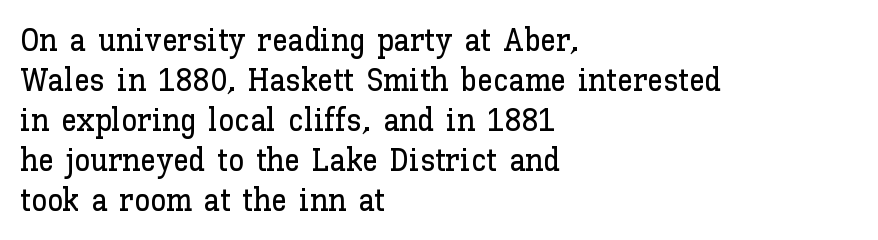
{"italic": "no", "width": "normal", "stroke_contrast": "low", "x_height": "medium", "monospaced": "no", "underline": "no", "align": "left", "line_spacing": "normal", "line_spacing_ratio": 1.25, "letter_spacing": "normal", "letter_spacing_em": 0.0, "glyph_px": 32}
